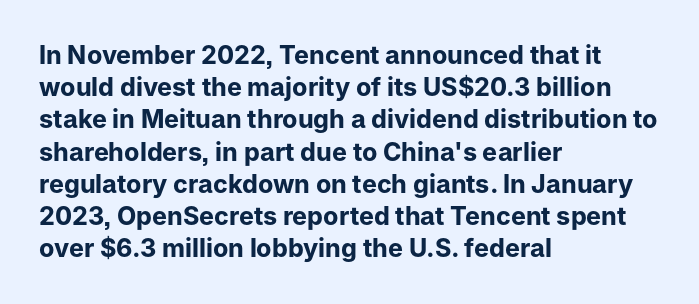
The lines sit at an ordinary, default distance from one another. Italic? Not at all — the glyphs are vertical. This rendering leaves character spacing at its baseline value. A student would call this left alignment; a typographer would say flush left, rag right.
